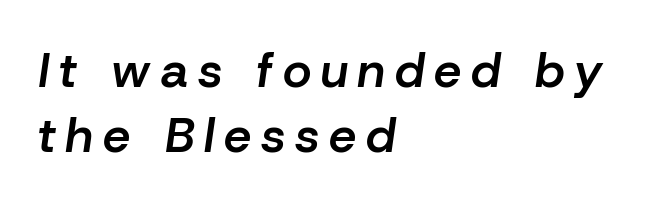
The image shows 49 px semibold type, italic (leaning right); set left-aligned, normal line spacing (1.33x), unusually wide letter spacing (+0.2 em), not underlined; low stroke contrast and a medium x-height.
